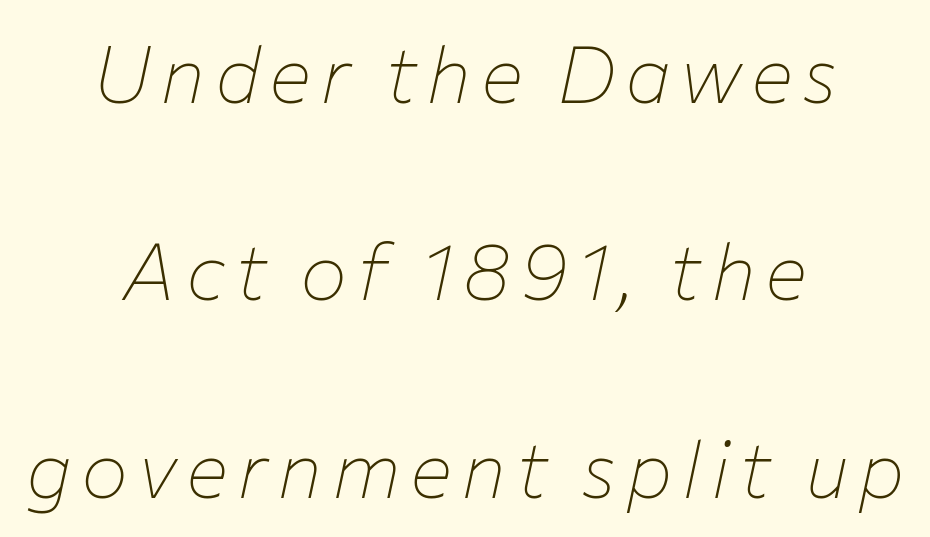
The image shows 79 px thin type, italic (leaning right); set centered, loose line spacing (2.5x), not underlined; low stroke contrast and a medium x-height.
